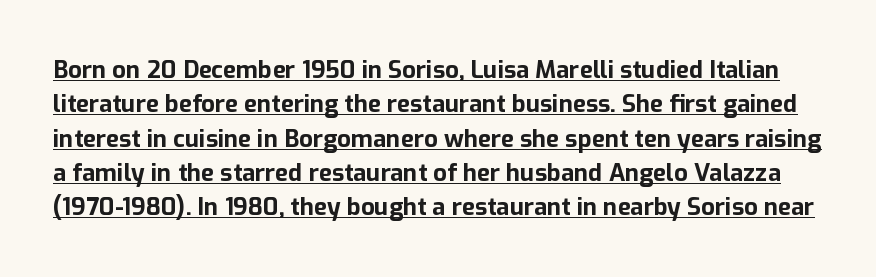
{"italic": "no", "bold": "yes", "underline": "yes", "line_spacing": "normal", "line_spacing_ratio": 1.43, "letter_spacing": "normal", "letter_spacing_em": 0.0, "glyph_px": 24}
